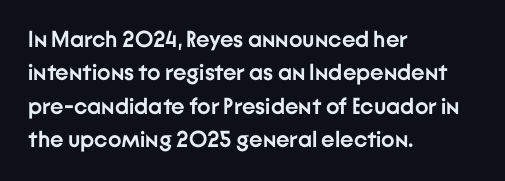
Q: Is the text bold? A: Yes.
Q: Is the text italic (slanted)? A: No, it is upright.
Q: Is the text underlined? A: No.
Q: How is the paragraph aligned? A: Left-aligned.
Q: Is the spacing between letters normal or unusually wide? A: Normal.
Q: Is the spacing between lines tight, normal or loose? A: Normal.
